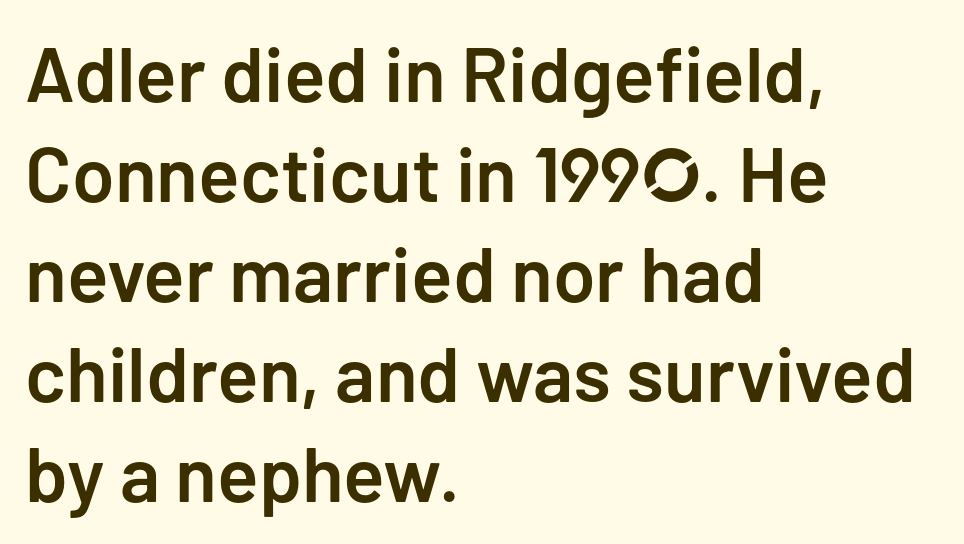
Nothing sits at the stroke ends, so this counts as sans-serif. Honestly, the row spacing looks completely unremarkable. Check the space under the baseline: it is left empty. The letterforms sit shoulder to shoulder at normal distance. Bold? Not quite — semibold, heavier than regular but stopping short. Line beginnings align vertically; line endings do not.
